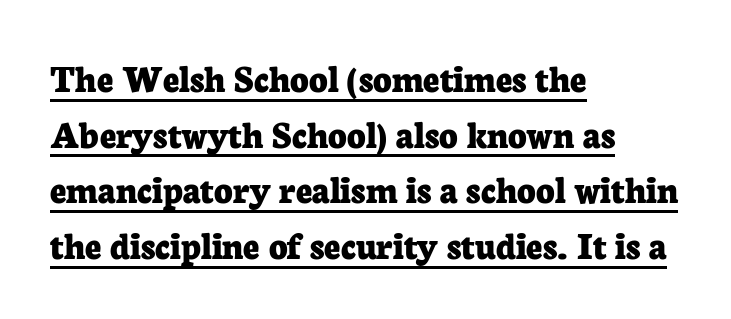
Q: Is the text bold? A: Yes.
Q: Is the text italic (slanted)? A: No, it is upright.
Q: Is the typeface a serif or a sans-serif typeface? A: Serif.
Q: Is the text underlined? A: Yes.
Q: How is the paragraph aligned? A: Left-aligned.
Q: Is the spacing between letters normal or unusually wide? A: Normal.
Q: Is the spacing between lines tight, normal or loose? A: Normal.
Q: Width (condensed, normal, or wide)? A: Normal.
Q: Stroke contrast? A: Low.
Q: x-height? A: Medium.
Q: Monospaced? A: No.
